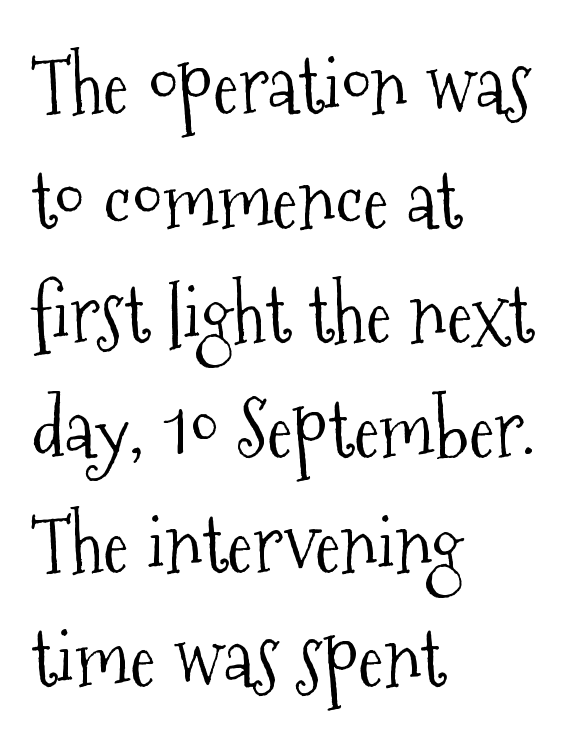
The image shows 78 px light, condensed serif type, upright; set left-aligned, normal line spacing (1.47x), normal letter spacing, not underlined; medium stroke contrast and a medium x-height.
